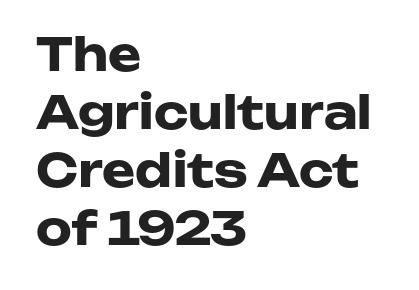
Chunky letters — that's bold for sure. Standard letterfit; no display-style spreading of the glyphs. The font's upright variant was chosen for this text. Casual observation: everything's shoved over to the left.
